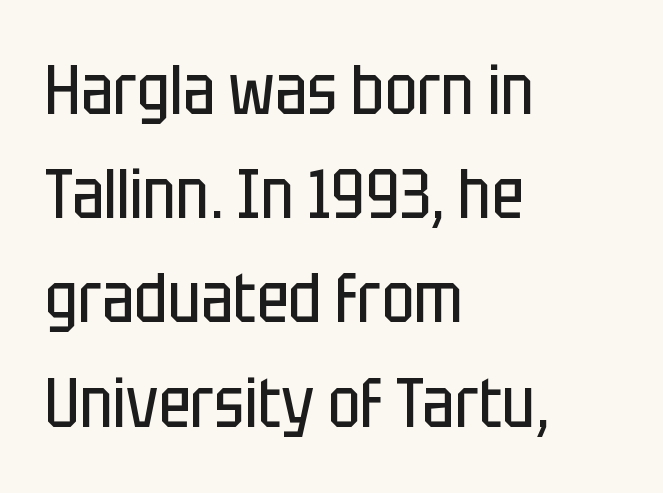
{"serif": "no", "italic": "no", "bold": "no", "weight": "regular", "width": "condensed", "stroke_contrast": "low", "x_height": "large", "monospaced": "no", "underline": "no", "align": "left", "line_spacing": "normal", "line_spacing_ratio": 1.51, "letter_spacing": "normal", "letter_spacing_em": 0.0, "glyph_px": 69}
